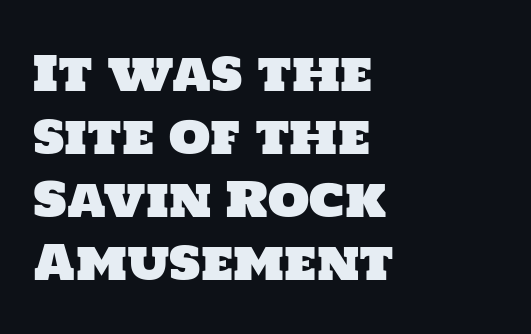
{"serif": "no", "width": "normal", "stroke_contrast": "low", "x_height": "large", "monospaced": "no", "underline": "no", "align": "left", "line_spacing": "normal", "line_spacing_ratio": 1.31, "letter_spacing": "normal", "letter_spacing_em": 0.0, "glyph_px": 48}
